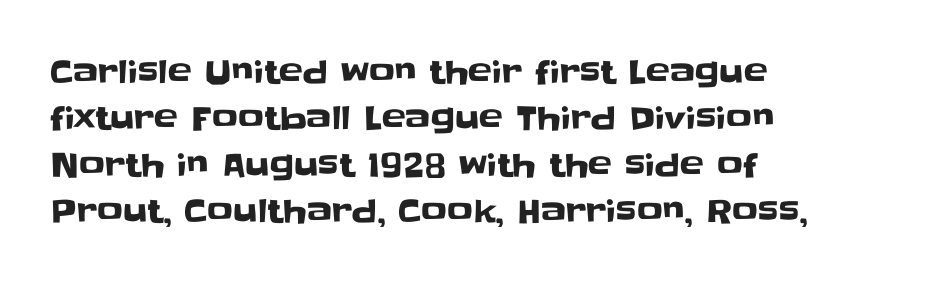
The area under the type is left untouched. Which margin do the lines hug? The left one — the right edge is uneven. A typesetter would call this proportional, since set widths differ per character. Italic? Not at all — the glyphs are vertical. Check where the strokes stop: nothing finishes them off — pure sans. Look at the tracking — it's just the regular setting, nothing added.
